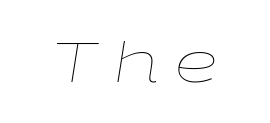
Compared with a typical body face, this is equally light or lighter still. Students, note that the glyphs here are deliberately spaced far apart. Looks like regular typesetting: each glyph gets only the width it needs. Words float on clear page, feet unadorned. Emphasis-style slanted type is in use.
